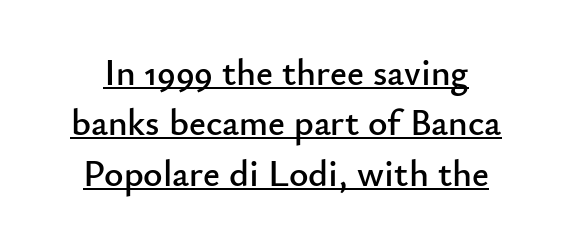
The image shows 37 px sans-serif type, upright; set normal line spacing (1.36x), normal letter spacing, underlined; low stroke contrast and a small x-height.
